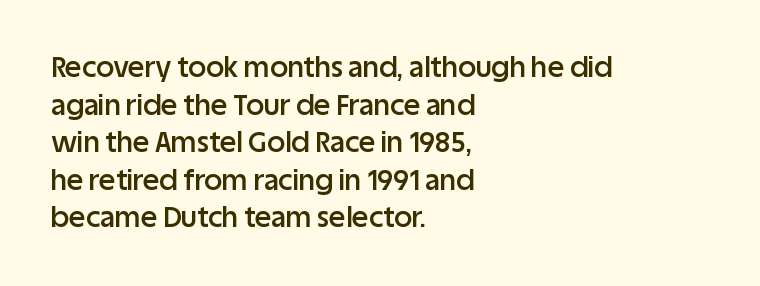
The rendering uses a semibold face; strokes are thickened but not to full bold. Rows of type keep a routine distance in the vertical direction. Honestly, there is no underline to notice here at all. The glyphs in this specimen are sans serif.
